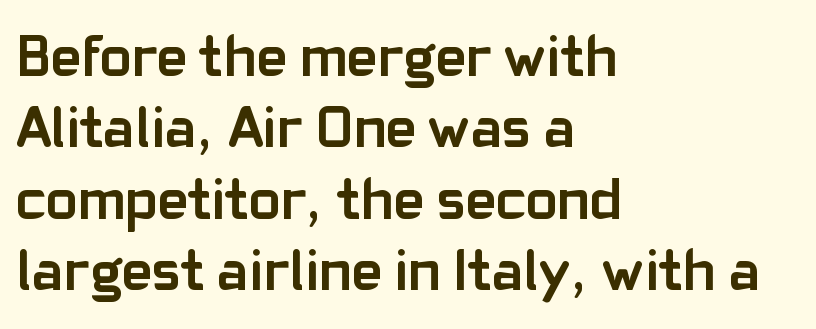
Q: Is the text bold? A: Yes.
Q: Is the text italic (slanted)? A: No, it is upright.
Q: Is the typeface a serif or a sans-serif typeface? A: Sans-serif.
Q: Is the text underlined? A: No.
Q: How is the paragraph aligned? A: Left-aligned.
Q: Is the spacing between letters normal or unusually wide? A: Normal.
Q: Width (condensed, normal, or wide)? A: Normal.
Q: Stroke contrast? A: Low.
Q: x-height? A: Medium.
Q: Monospaced? A: No.
